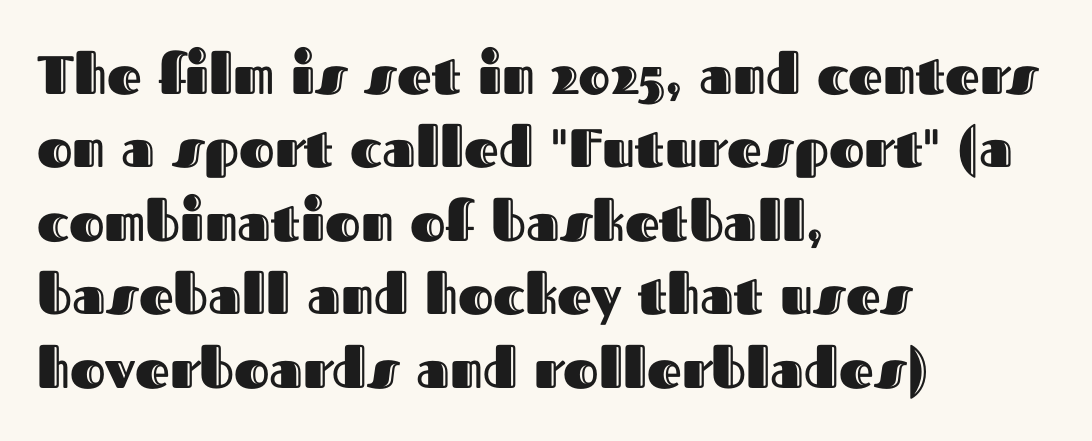
The image shows 54 px text type, upright; set left-aligned, normal line spacing (1.36x), normal letter spacing, not underlined; a medium x-height.
